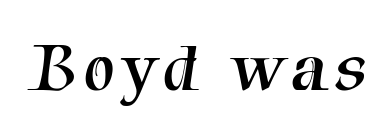
Bare-footed words on every line. A light-to-regular cut is what we see here. Serif or sans? Serif — the stroke terminals have little feet. Character widths vary here, with narrow letters taking less room than wide ones.
